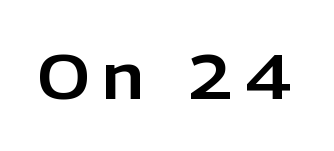
Q: Is the text italic (slanted)? A: No, it is upright.
Q: Is the typeface a serif or a sans-serif typeface? A: Sans-serif.
Q: Is the text underlined? A: No.
Q: Width (condensed, normal, or wide)? A: Normal.
Q: Stroke contrast? A: Low.
Q: x-height? A: Medium.
Q: Monospaced? A: No.
